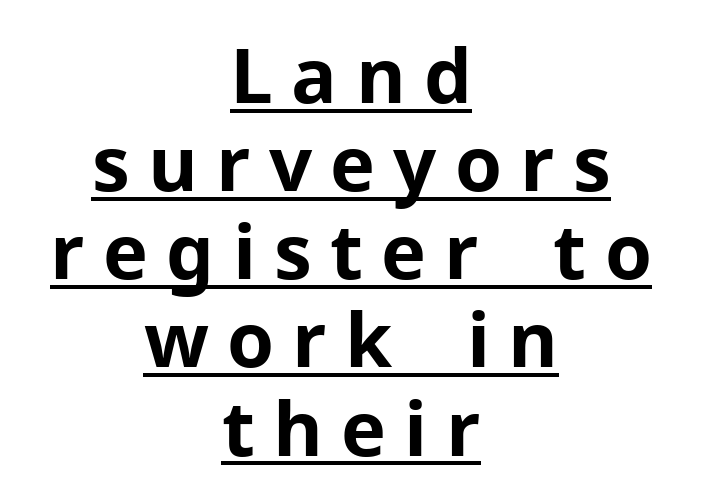
{"serif": "no", "italic": "no", "bold": "yes", "weight": "bold", "width": "normal", "stroke_contrast": "low", "x_height": "medium", "monospaced": "no", "underline": "yes", "align": "center", "line_spacing_ratio": 1.16, "letter_spacing": "wide", "letter_spacing_em": 0.24, "glyph_px": 76}
